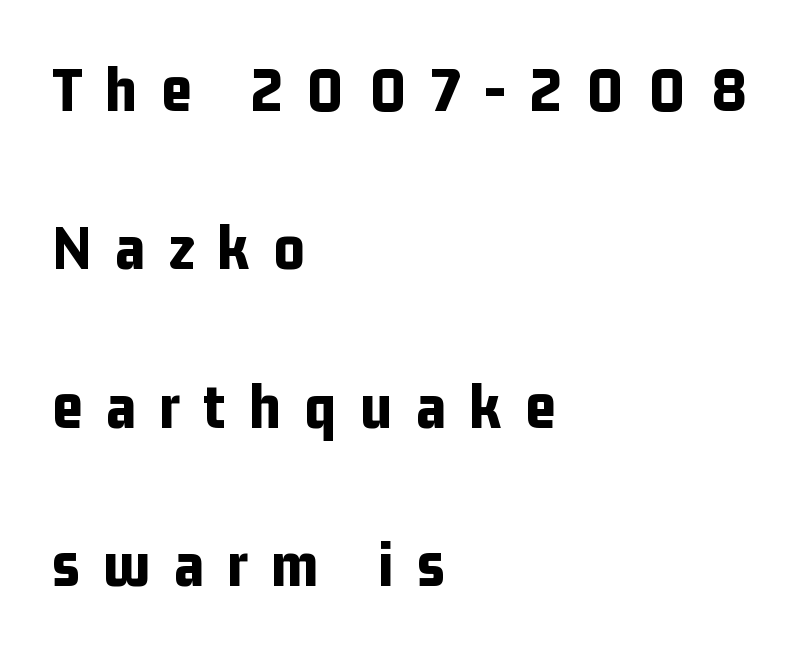
{"serif": "no", "italic": "no", "bold": "yes", "weight": "bold", "width": "condensed", "stroke_contrast": "low", "x_height": "medium", "monospaced": "no", "underline": "no", "align": "left", "line_spacing": "loose", "line_spacing_ratio": 2.4, "letter_spacing": "wide", "letter_spacing_em": 0.36, "glyph_px": 66}
